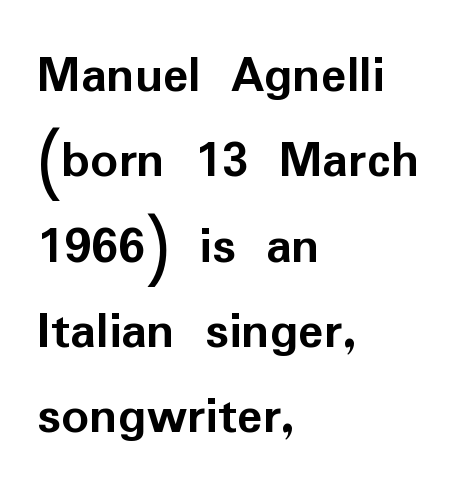
Q: Is the text bold? A: Yes.
Q: Is the text italic (slanted)? A: No, it is upright.
Q: Is the typeface a serif or a sans-serif typeface? A: Sans-serif.
Q: Is the text underlined? A: No.
Q: How is the paragraph aligned? A: Left-aligned.
Q: Is the spacing between letters normal or unusually wide? A: Normal.
Q: Is the spacing between lines tight, normal or loose? A: Normal.
Q: Width (condensed, normal, or wide)? A: Normal.
Q: Stroke contrast? A: Low.
Q: x-height? A: Medium.
Q: Monospaced? A: No.
